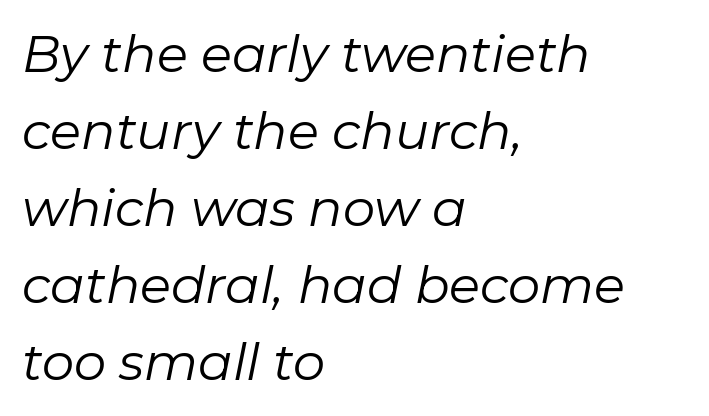
{"italic": "yes", "lean": "right", "slant_degrees": 11, "bold": "no", "weight": "regular", "width": "normal", "stroke_contrast": "low", "x_height": "medium", "monospaced": "no", "underline": "no", "align": "left", "line_spacing": "normal", "line_spacing_ratio": 1.51, "letter_spacing": "normal", "letter_spacing_em": 0.0, "glyph_px": 51}
